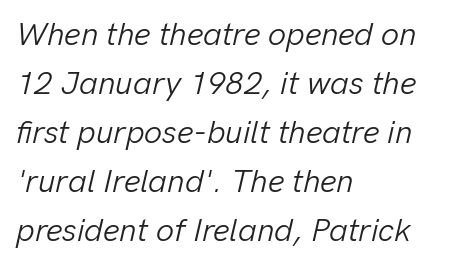
Q: Is the text bold? A: No.
Q: Is the text italic (slanted)? A: Yes, it leans right by about 13 degrees.
Q: Is the text underlined? A: No.
Q: How is the paragraph aligned? A: Left-aligned.
Q: Is the spacing between letters normal or unusually wide? A: Normal.
Q: Is the spacing between lines tight, normal or loose? A: Normal.
Q: Width (condensed, normal, or wide)? A: Normal.
Q: Stroke contrast? A: Low.
Q: x-height? A: Medium.
Q: Monospaced? A: No.
